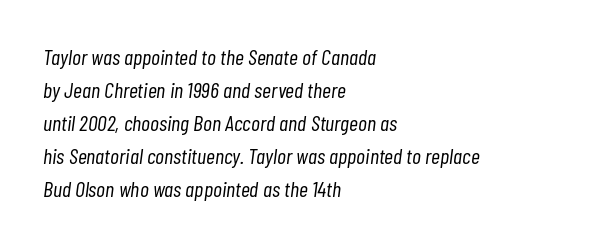
Observe the ordinary spacing: letters are neighbours, not strangers. Type without underlining. Quick note: interline space is typical. The setting favours the left margin, as ordinary paragraphs usually do. The cut favours lightness, reaching ordinary text weight at its darkest. When letters slant like this, we call the style italic.
